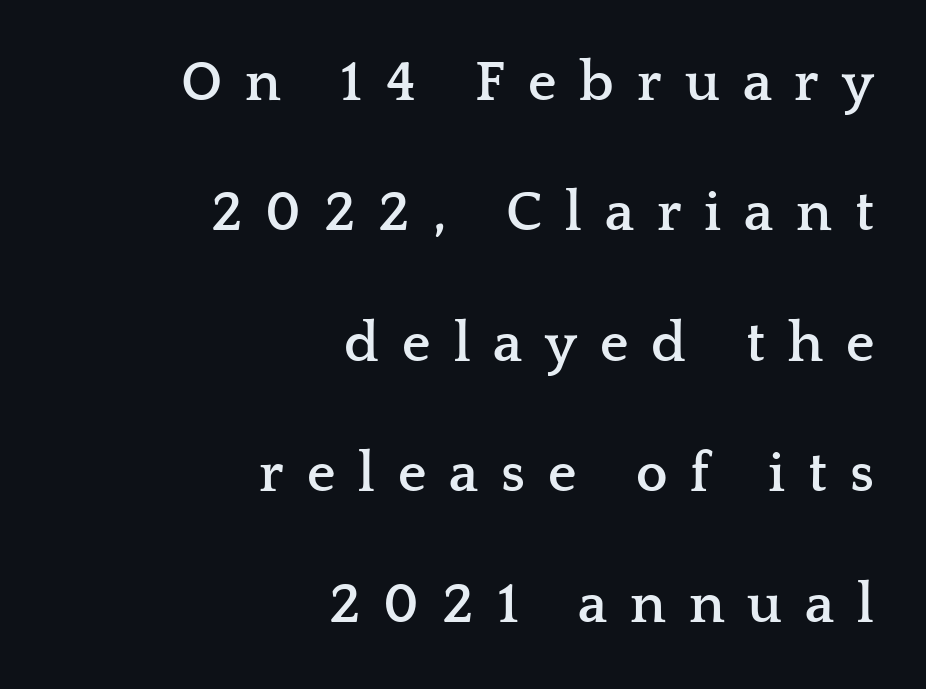
{"serif": "yes", "italic": "no", "bold": "yes", "weight": "semibold", "width": "wide", "stroke_contrast": "low", "x_height": "medium", "monospaced": "no", "underline": "no", "align": "right", "line_spacing": "loose", "line_spacing_ratio": 2.33, "letter_spacing": "wide", "letter_spacing_em": 0.41, "glyph_px": 56}
